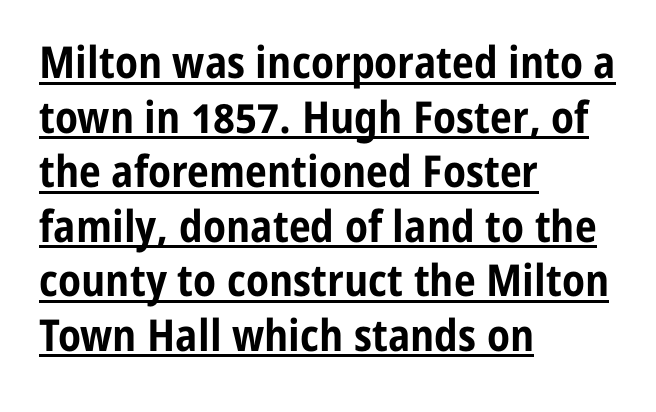
Q: Is the text bold? A: Yes.
Q: Is the text italic (slanted)? A: No, it is upright.
Q: Is the typeface a serif or a sans-serif typeface? A: Sans-serif.
Q: Is the text underlined? A: Yes.
Q: How is the paragraph aligned? A: Left-aligned.
Q: Is the spacing between letters normal or unusually wide? A: Normal.
Q: Width (condensed, normal, or wide)? A: Condensed.
Q: Stroke contrast? A: Low.
Q: x-height? A: Medium.
Q: Monospaced? A: No.
